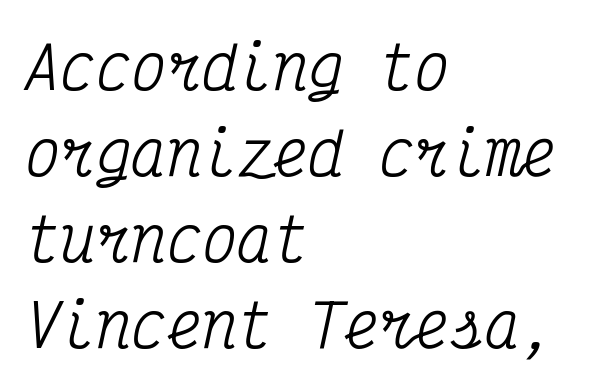
The image shows 59 px condensed serif type, italic (leaning right), monospaced; set left-aligned, normal line spacing (1.46x), normal letter spacing, not underlined; medium stroke contrast and a medium x-height.
